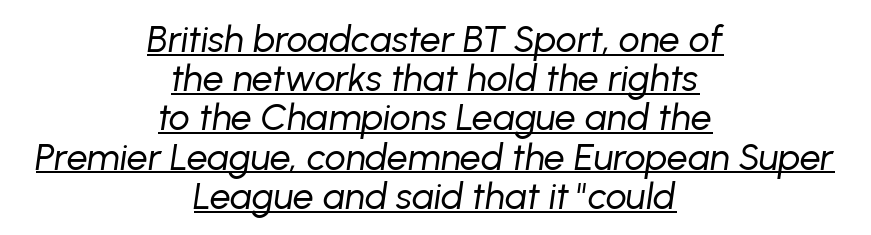
The image shows 37 px regular-weight type, italic (leaning right); set centered, tight line spacing (1.06x), normal letter spacing, underlined; low stroke contrast and a medium x-height.
